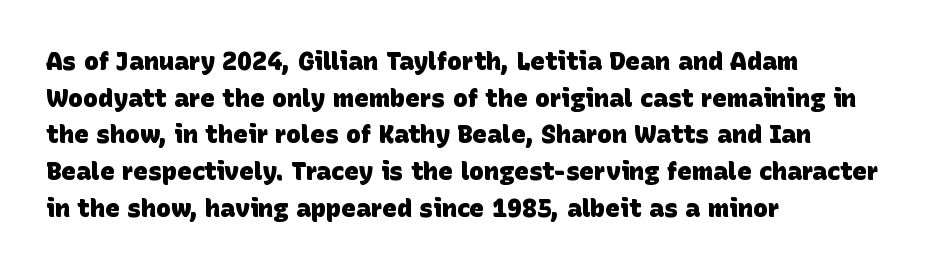
Line spacing here is normal. Nobody touched the tracking dial on this one. Students, this is bold: see how much ink each stroke carries. Descender tails drop into unmarked territory.
